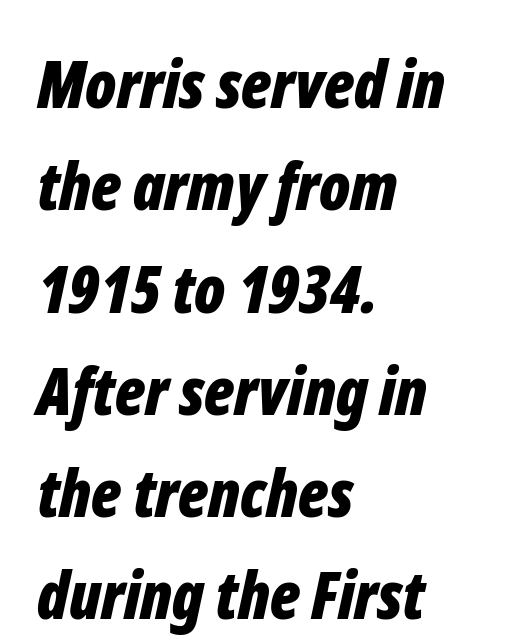
{"italic": "yes", "lean": "right", "slant_degrees": 12, "bold": "yes", "weight": "bold", "width": "condensed", "stroke_contrast": "low", "x_height": "medium", "monospaced": "no", "underline": "no", "align": "left", "line_spacing": "normal", "line_spacing_ratio": 1.55, "letter_spacing": "normal", "letter_spacing_em": 0.0, "glyph_px": 66}
